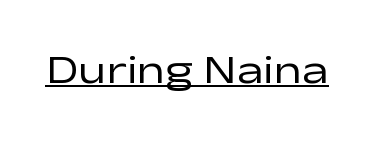
Q: Is the text bold? A: No.
Q: Is the text italic (slanted)? A: No, it is upright.
Q: Is the typeface a serif or a sans-serif typeface? A: Sans-serif.
Q: Is the text underlined? A: Yes.
Q: Is the spacing between letters normal or unusually wide? A: Normal.
Q: Width (condensed, normal, or wide)? A: Wide.
Q: Stroke contrast? A: Low.
Q: x-height? A: Medium.
Q: Monospaced? A: No.
